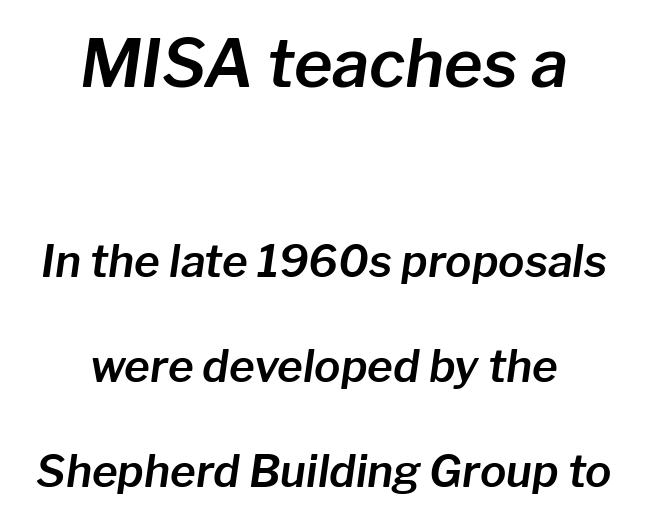
Which of the two is more prominent by size? The first, at the top. Letter spacing: default. Letters rest on an invisible, unmarked baseline. In terms of posture, this sample is oblique. Vertically, the passage feels expansive, rows floating well apart.
